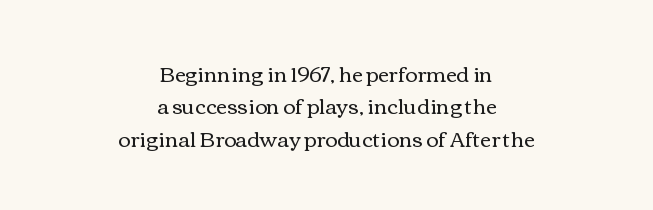
{"italic": "no", "bold": "no", "underline": "no", "align": "center", "line_spacing": "normal", "line_spacing_ratio": 1.54, "letter_spacing": "normal", "letter_spacing_em": 0.0, "glyph_px": 21}
